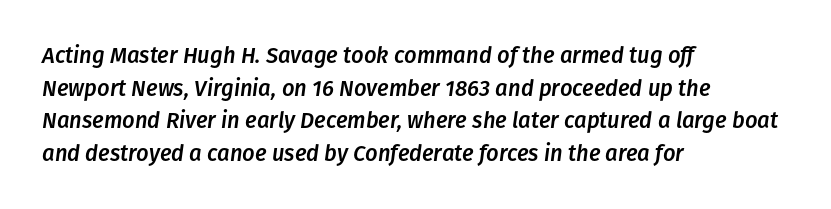
Q: Is the text italic (slanted)? A: Yes, it leans right by about 8 degrees.
Q: Is the text underlined? A: No.
Q: How is the paragraph aligned? A: Left-aligned.
Q: Is the spacing between letters normal or unusually wide? A: Normal.
Q: Is the spacing between lines tight, normal or loose? A: Normal.
